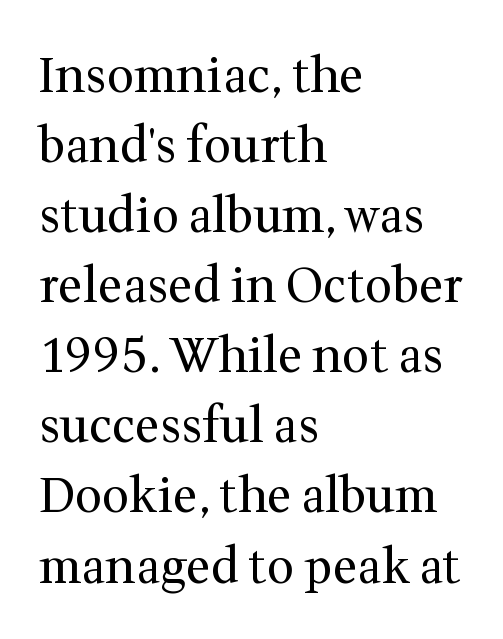
Q: Is the text bold? A: No.
Q: Is the text italic (slanted)? A: No, it is upright.
Q: Is the typeface a serif or a sans-serif typeface? A: Serif.
Q: Is the text underlined? A: No.
Q: How is the paragraph aligned? A: Left-aligned.
Q: Is the spacing between letters normal or unusually wide? A: Normal.
Q: Is the spacing between lines tight, normal or loose? A: Normal.
Q: Width (condensed, normal, or wide)? A: Normal.
Q: Stroke contrast? A: Medium.
Q: x-height? A: Medium.
Q: Monospaced? A: No.
